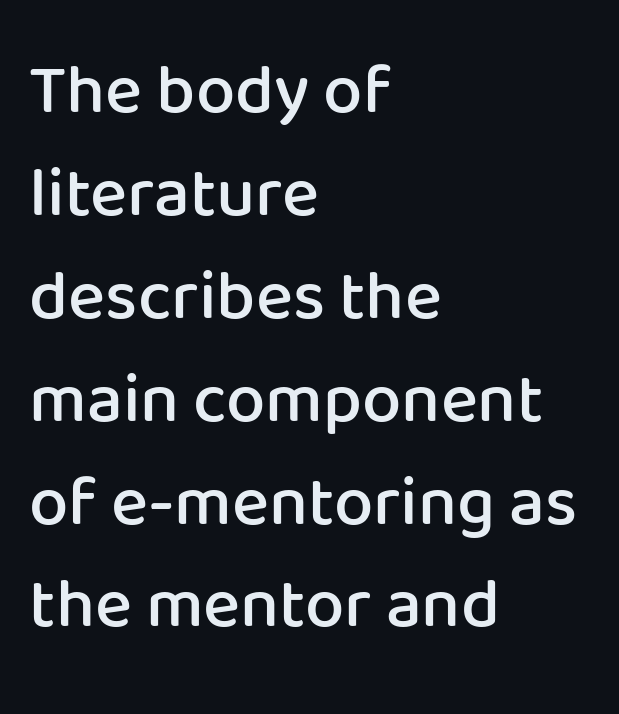
Are there feet on the stems? There aren't — it's a sans. These words are printed semibold, heavier than regular yet not bold. Spacing verdict: proportional, widths tailored to each character. Quick note: interline space is typical.
